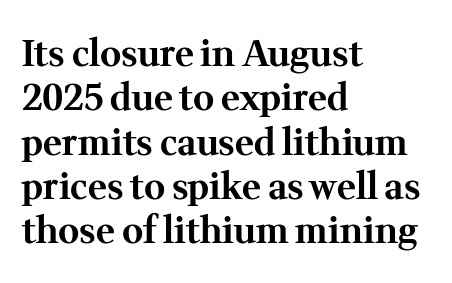
The image shows 36 px bold serif type, upright; set left-aligned, line spacing 1.23x, normal letter spacing, not underlined; medium stroke contrast and a medium x-height.
